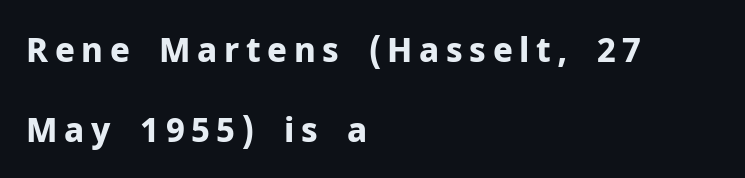
Q: Is the text bold? A: Yes.
Q: Is the text italic (slanted)? A: No, it is upright.
Q: Is the typeface a serif or a sans-serif typeface? A: Sans-serif.
Q: Is the text underlined? A: No.
Q: How is the paragraph aligned? A: Left-aligned.
Q: Is the spacing between letters normal or unusually wide? A: Unusually wide.
Q: Is the spacing between lines tight, normal or loose? A: Loose.
Q: Width (condensed, normal, or wide)? A: Normal.
Q: Stroke contrast? A: Low.
Q: x-height? A: Medium.
Q: Monospaced? A: No.
